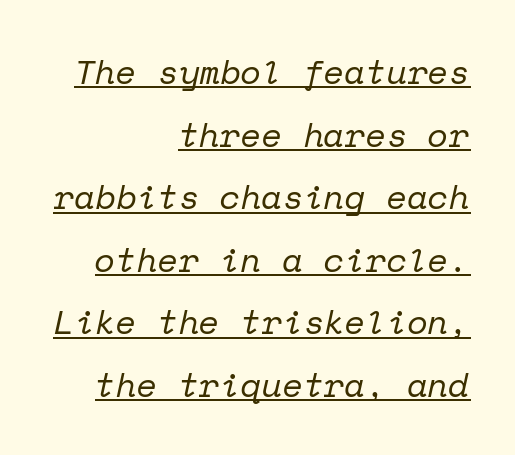
Q: Is the text bold? A: No.
Q: Is the text italic (slanted)? A: Yes, it leans right by about 12 degrees.
Q: Is the typeface a serif or a sans-serif typeface? A: Serif.
Q: Is the text underlined? A: Yes.
Q: How is the paragraph aligned? A: Right-aligned.
Q: Is the spacing between letters normal or unusually wide? A: Normal.
Q: Width (condensed, normal, or wide)? A: Normal.
Q: Stroke contrast? A: Low.
Q: x-height? A: Medium.
Q: Monospaced? A: Yes.
